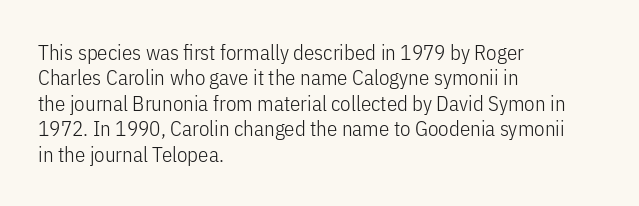
Q: Is the text bold? A: No.
Q: Is the text italic (slanted)? A: No, it is upright.
Q: Is the text underlined? A: No.
Q: How is the paragraph aligned? A: Left-aligned.
Q: Is the spacing between letters normal or unusually wide? A: Normal.
